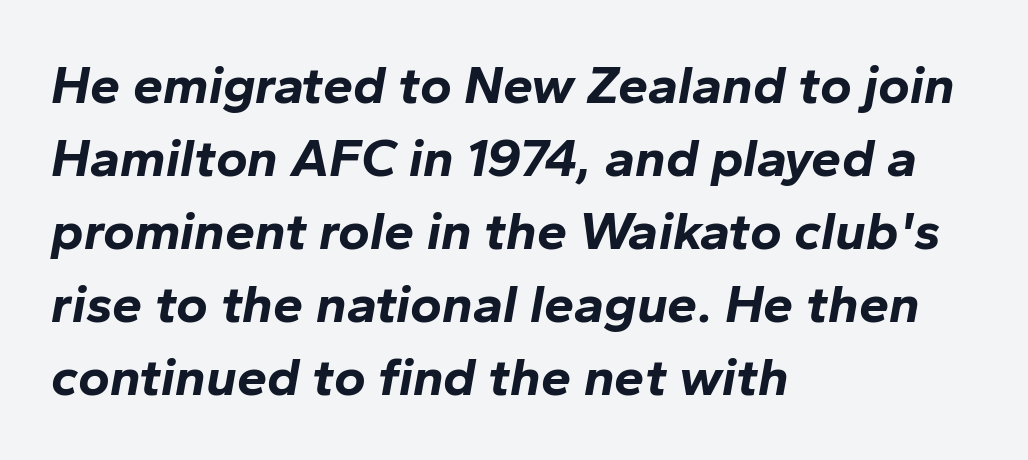
The image shows 54 px bold type, italic (leaning right); set left-aligned, normal line spacing (1.35x), normal letter spacing, not underlined; low stroke contrast and a medium x-height.
